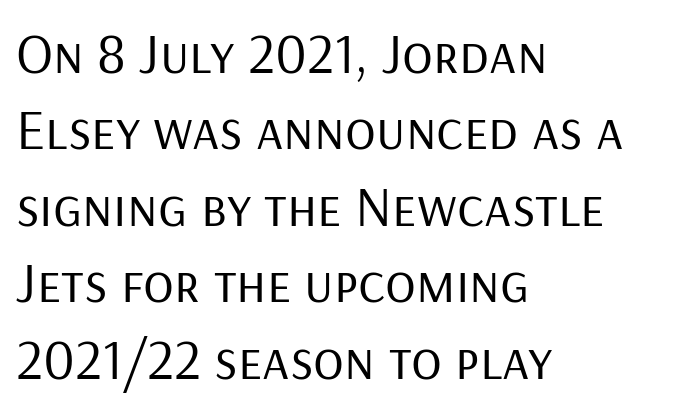
The image shows 57 px regular-weight sans-serif type, upright; set left-aligned, normal line spacing (1.34x), normal letter spacing, not underlined; low stroke contrast and a medium x-height.
